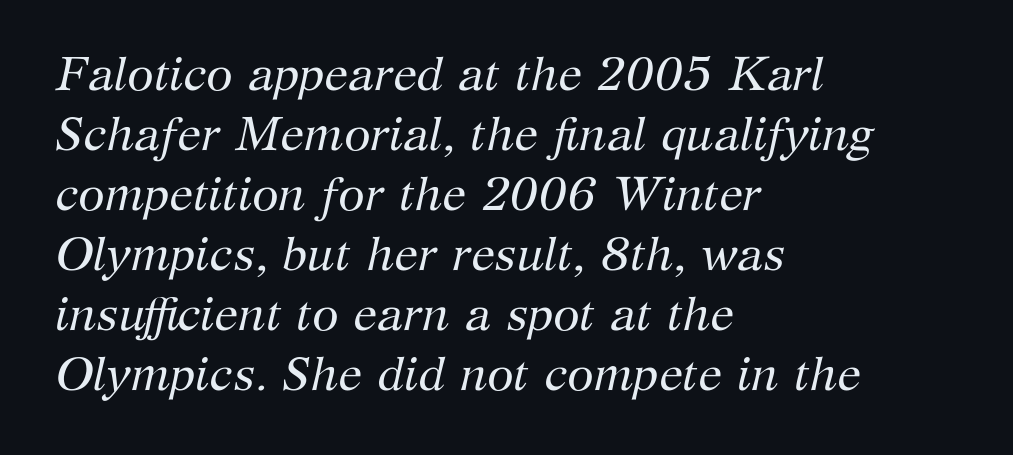
The image shows 48 px regular-weight serif type, italic (leaning right); set left-aligned, normal line spacing (1.25x), normal letter spacing, not underlined; medium stroke contrast and a medium x-height.
